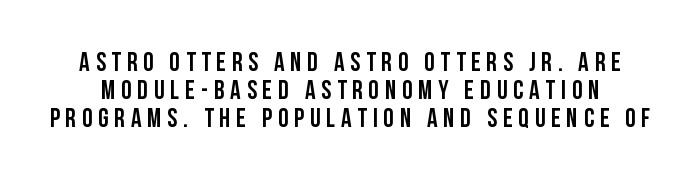
The type is letterspaced generously, with wide tracking. The type sits square on the baseline with zero lean. Letters rest on an invisible, unmarked baseline. Compared with typical paragraphs, the rows here are closer together.
